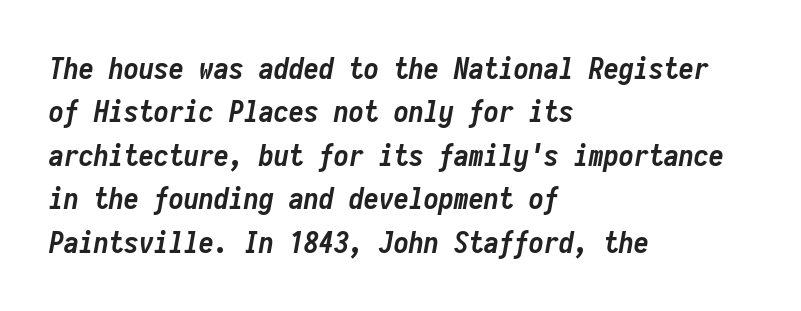
How would I describe the line gaps? Plain and ordinary. Between one letter and the next there's only the usual sliver of space. Students, this is bold: see how much ink each stroke carries. The baseline area is clear. The face used here has a pronounced slope to its letters. A typesetter would call this monospace, since all characters share one set width.
